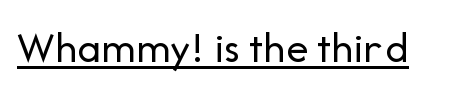
{"serif": "no", "italic": "no", "bold": "no", "weight": "regular", "width": "normal", "stroke_contrast": "low", "x_height": "medium", "monospaced": "no", "underline": "yes", "letter_spacing": "normal", "letter_spacing_em": 0.0, "glyph_px": 45}
